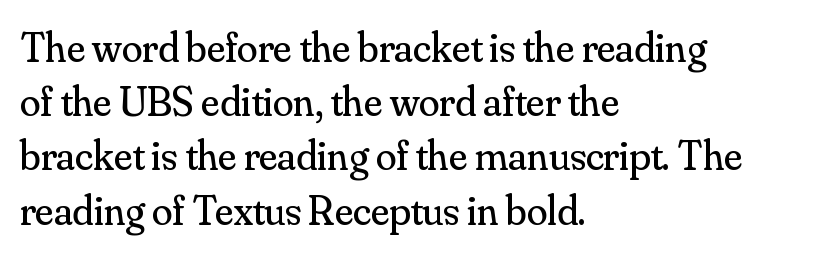
The image shows 42 px regular-weight serif type, upright; set left-aligned, normal line spacing (1.29x), normal letter spacing, not underlined; medium stroke contrast and a small x-height.
